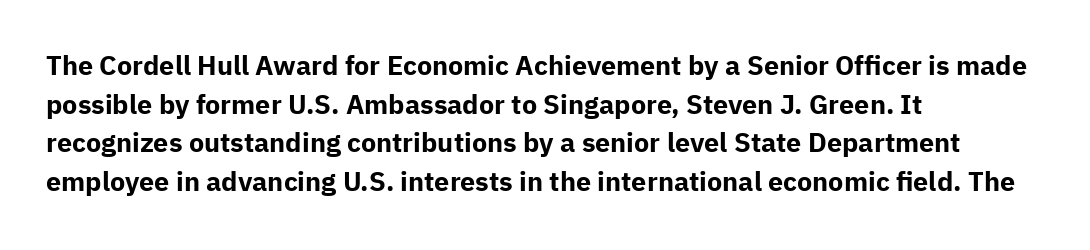
The image shows 27 px bold type, upright; set left-aligned, normal line spacing (1.43x), normal letter spacing, not underlined.
